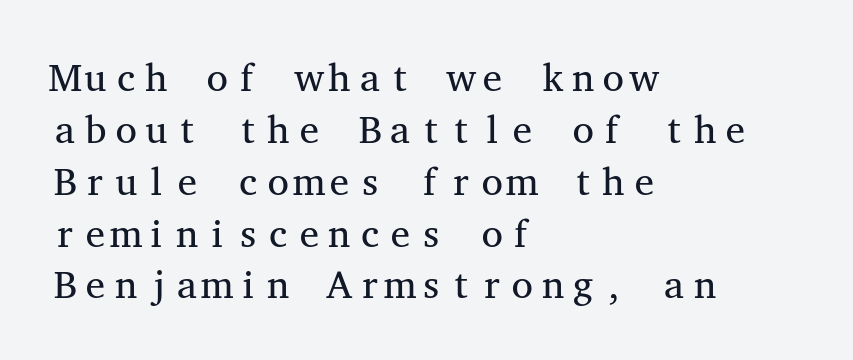
The face used here is monospaced, like something from a code editor. Horizontal bands of white between lines are of average thickness. The passage shown has conventional tracking throughout. Letters have the restrained weight of plain body copy at most. A roman cut, with each character standing at attention. This rendering uses left alignment, leaving the right contour irregular.
